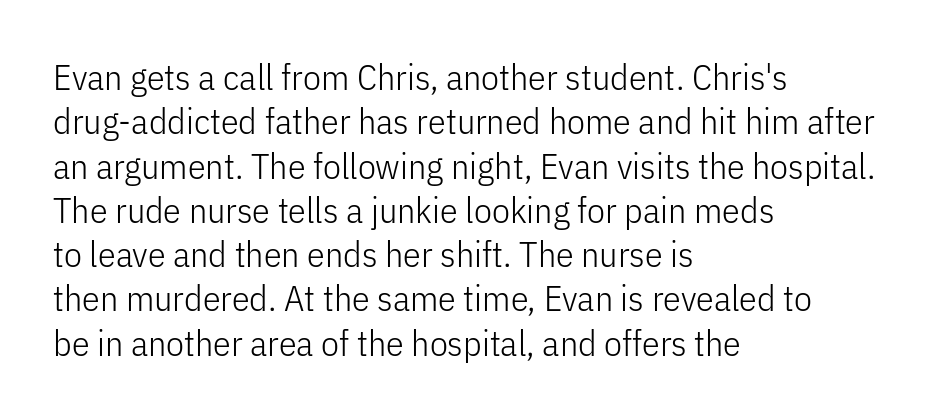
{"serif": "no", "italic": "no", "bold": "no", "weight": "light", "width": "condensed", "stroke_contrast": "low", "x_height": "medium", "monospaced": "no", "underline": "no", "align": "left", "line_spacing_ratio": 1.23, "letter_spacing": "normal", "letter_spacing_em": 0.0, "glyph_px": 36}
